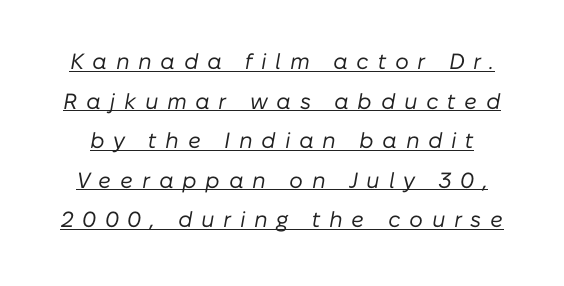
Q: Is the text bold? A: No.
Q: Is the text italic (slanted)? A: Yes, it leans right by about 10 degrees.
Q: Is the text underlined? A: Yes.
Q: Is the spacing between letters normal or unusually wide? A: Unusually wide.
